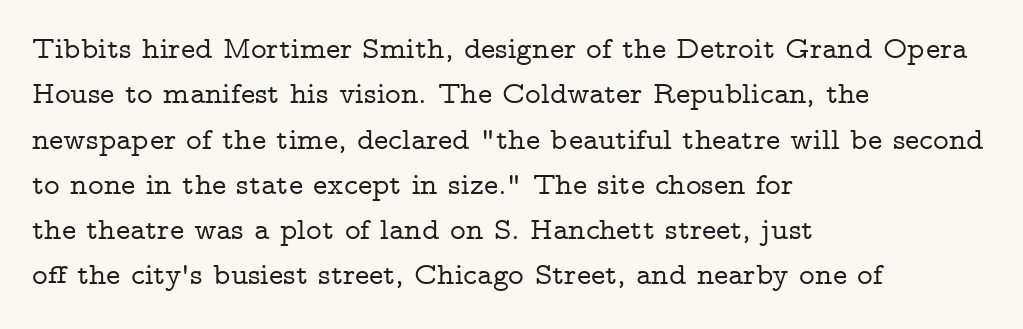
Q: Is the text italic (slanted)? A: No, it is upright.
Q: Is the typeface a serif or a sans-serif typeface? A: Serif.
Q: Is the text underlined? A: No.
Q: How is the paragraph aligned? A: Left-aligned.
Q: Is the spacing between letters normal or unusually wide? A: Normal.
Q: Is the spacing between lines tight, normal or loose? A: Normal.
Q: Width (condensed, normal, or wide)? A: Wide.
Q: Stroke contrast? A: Low.
Q: x-height? A: Medium.
Q: Monospaced? A: No.
